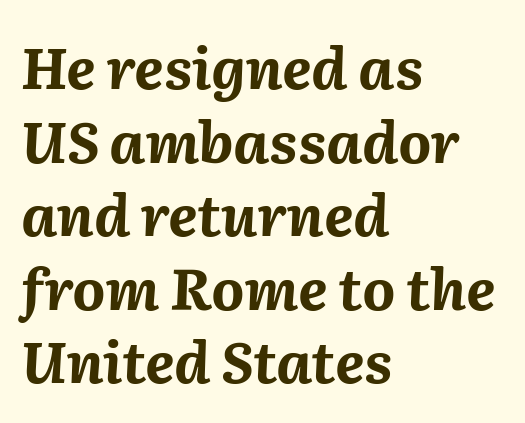
The image shows 57 px bold type, italic (leaning right); set left-aligned, normal line spacing (1.29x), normal letter spacing, not underlined; medium stroke contrast and a medium x-height.
